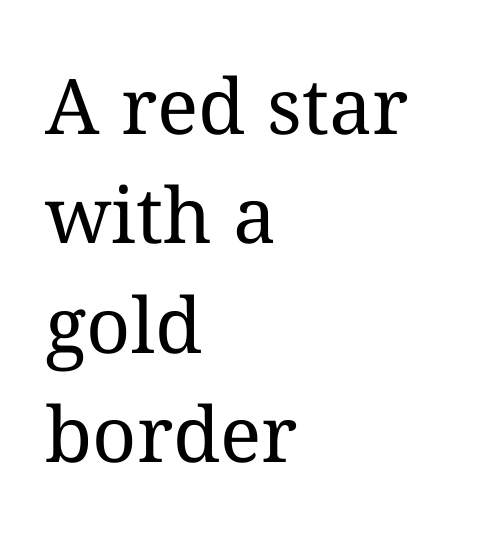
The image shows 77 px regular-weight type, upright; set left-aligned, normal line spacing (1.42x), normal letter spacing, not underlined; medium stroke contrast and a medium x-height.
